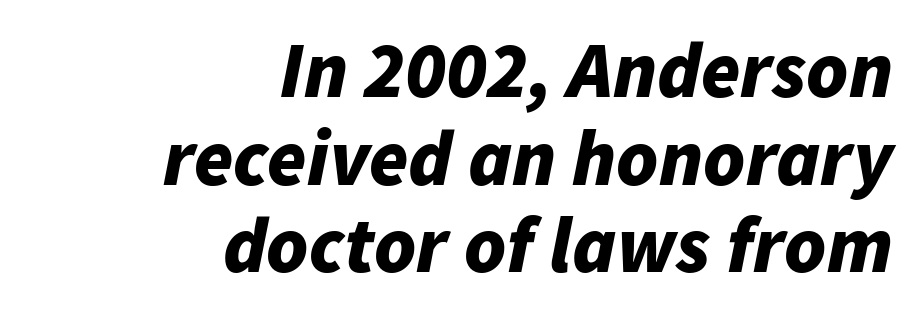
The horizontal fit of the characters is conventional and even. Quick note: italic. The letters advance in unequal steps, a hallmark of proportional type. The characters look thick and weighty, a clear bold. The block of text is dense from top to bottom, with scant space between rows.
